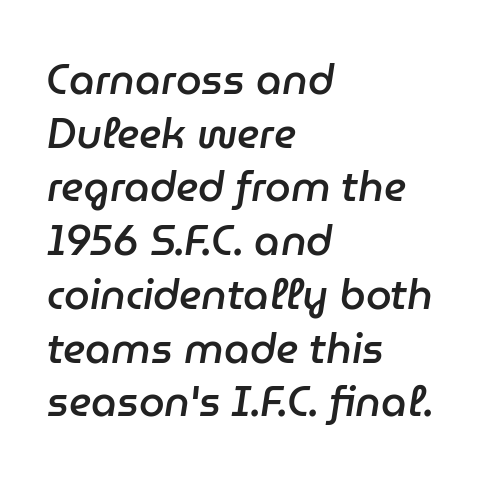
Q: Is the text bold? A: Semi-bold.
Q: Is the text italic (slanted)? A: Yes, it leans right by about 9 degrees.
Q: Is the text underlined? A: No.
Q: How is the paragraph aligned? A: Left-aligned.
Q: Is the spacing between letters normal or unusually wide? A: Normal.
Q: Is the spacing between lines tight, normal or loose? A: Normal.
Q: Width (condensed, normal, or wide)? A: Normal.
Q: Stroke contrast? A: Low.
Q: x-height? A: Medium.
Q: Monospaced? A: No.
